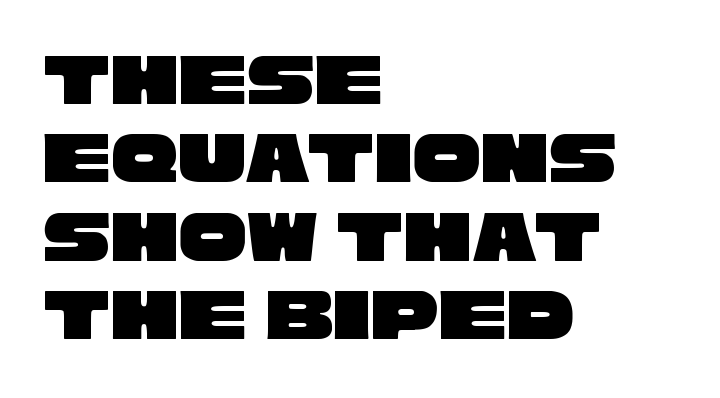
The passage shown is not underscored anywhere. A sans-serif font was chosen for this passage. The type is set solid horizontally, with unmodified tracking. Spacing verdict: proportional, widths tailored to each character. Teacher's note: observe the even left margin — that is flush-left alignment. Each new line begins almost immediately beneath the previous one.
